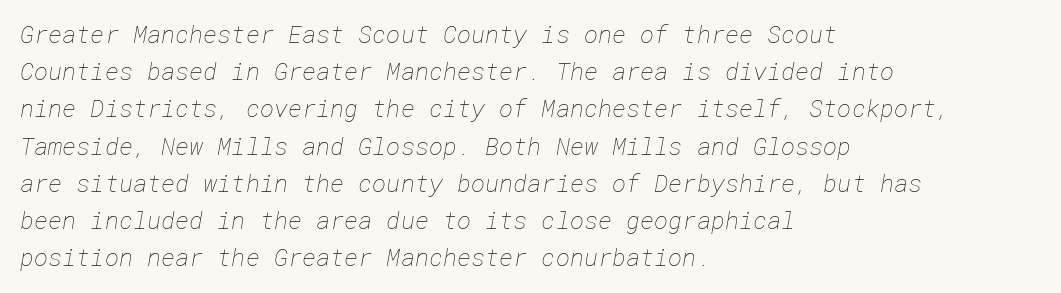
{"bold": "no", "underline": "no", "align": "left", "line_spacing": "normal", "line_spacing_ratio": 1.55, "letter_spacing": "normal", "letter_spacing_em": 0.0, "glyph_px": 24}
